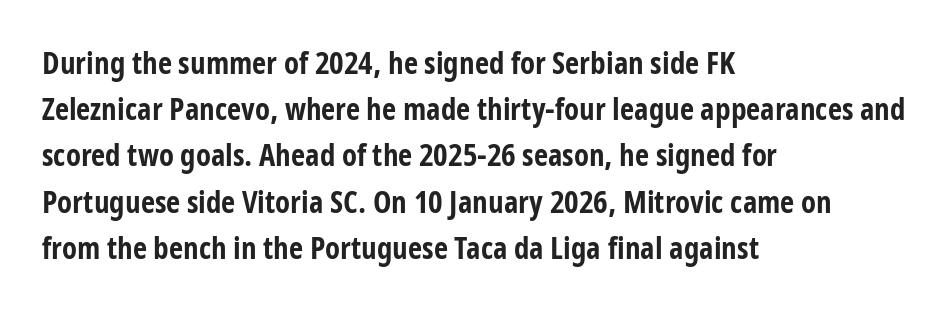
The image shows 31 px bold, condensed sans-serif type, upright; set left-aligned, normal line spacing (1.49x), normal letter spacing, not underlined; low stroke contrast and a medium x-height.
